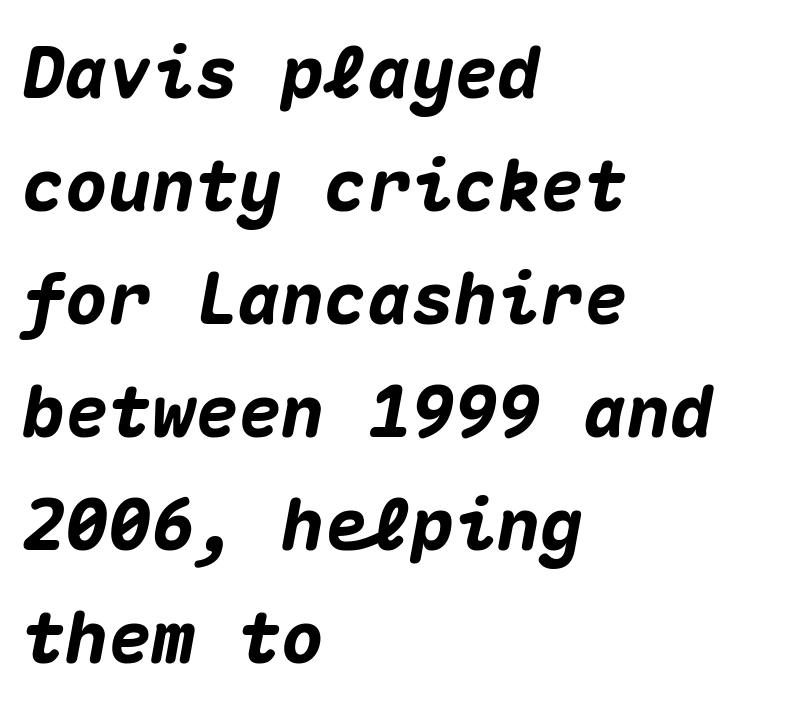
The image shows 72 px heavy type, italic (leaning right), monospaced; set left-aligned, normal line spacing (1.57x), normal letter spacing, not underlined; medium stroke contrast and a medium x-height.
